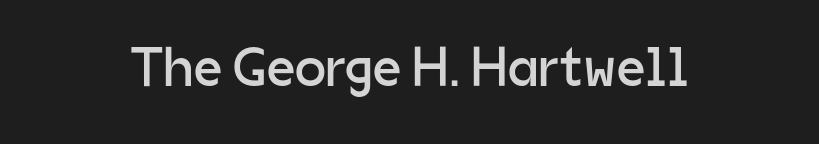
Check where the strokes stop: nothing finishes them off — pure sans. The rendering keeps characters at their native spacing. Lines of text with bare space underneath. No extra ink here — the face is not bold. You could not count columns in this text — the font is proportionally spaced. The axis of the letterforms is exactly vertical.
